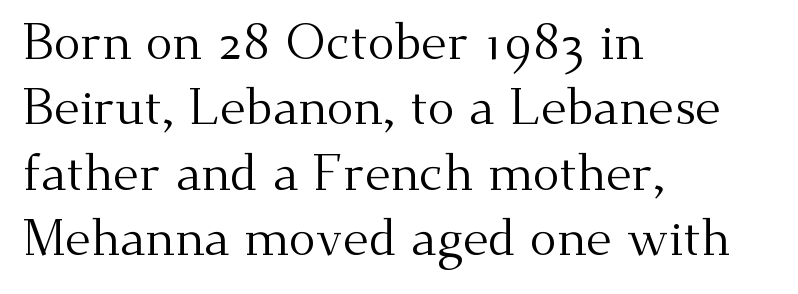
Q: Is the text bold? A: No.
Q: Is the text italic (slanted)? A: No, it is upright.
Q: Is the typeface a serif or a sans-serif typeface? A: Serif.
Q: Is the text underlined? A: No.
Q: How is the paragraph aligned? A: Left-aligned.
Q: Is the spacing between letters normal or unusually wide? A: Normal.
Q: Is the spacing between lines tight, normal or loose? A: Normal.
Q: Width (condensed, normal, or wide)? A: Normal.
Q: Stroke contrast? A: Medium.
Q: x-height? A: Small.
Q: Monospaced? A: No.
